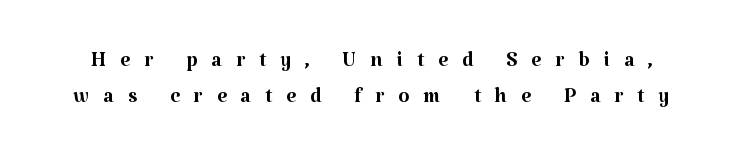
The image shows 29 px regular-weight serif type, upright; set line spacing 1.24x, unusually wide letter spacing (+0.48 em), not underlined; medium stroke contrast and a medium x-height.
